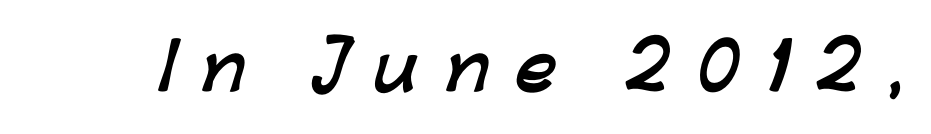
{"serif": "no", "bold": "yes", "weight": "semibold", "width": "normal", "stroke_contrast": "low", "x_height": "medium", "monospaced": "no", "underline": "no", "letter_spacing": "wide", "letter_spacing_em": 0.42, "glyph_px": 63}
